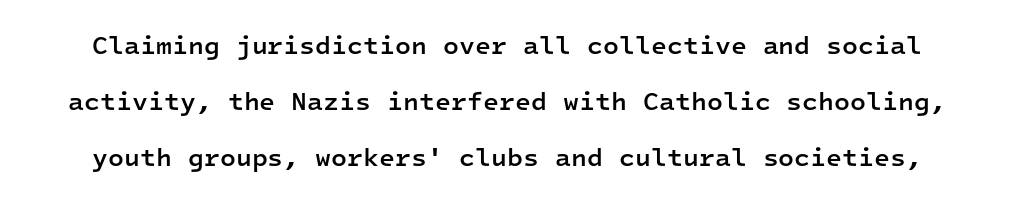
The image shows 26 px text type, upright; set loose line spacing (2.15x), normal letter spacing, not underlined.
